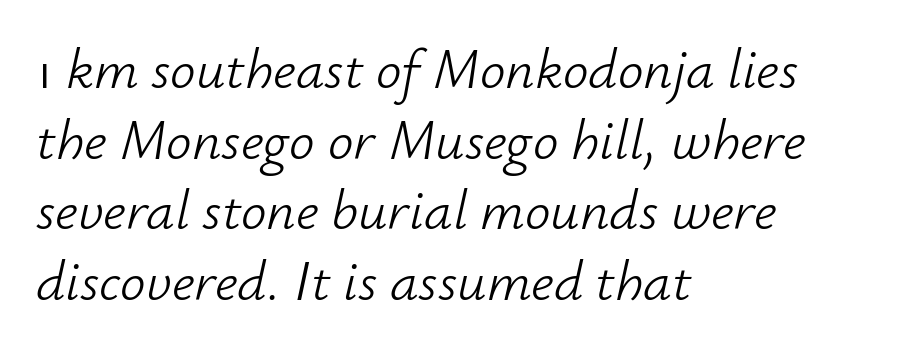
Q: Is the text bold? A: No.
Q: Is the text italic (slanted)? A: Yes, it leans right by about 12 degrees.
Q: Is the text underlined? A: No.
Q: How is the paragraph aligned? A: Left-aligned.
Q: Is the spacing between letters normal or unusually wide? A: Normal.
Q: Width (condensed, normal, or wide)? A: Normal.
Q: Stroke contrast? A: Low.
Q: x-height? A: Small.
Q: Monospaced? A: No.
